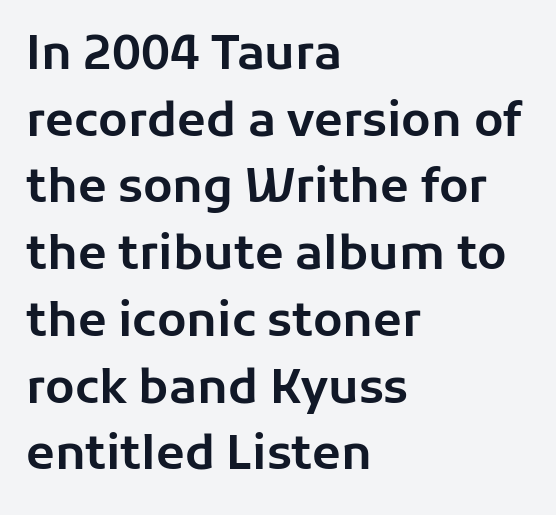
Honestly, the row spacing looks completely unremarkable. Nope, no serifs anywhere on these letters. The letters sit at their default tracking, neither squeezed nor spread. Looks like regular typesetting: each glyph gets only the width it needs. Nobody drew a line under any word here. Is there any slant? The stems are plumb.
